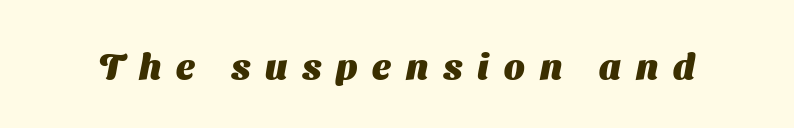
The image shows 36 px heavy sans-serif type; set unusually wide letter spacing (+0.42 em), not underlined; medium stroke contrast and a medium x-height.
